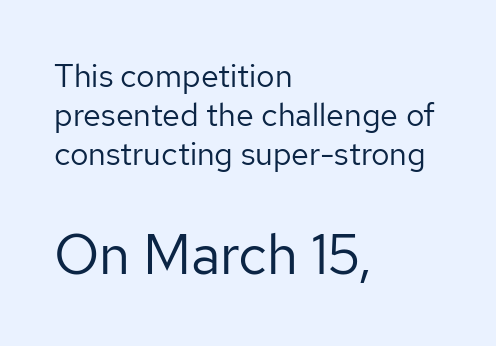
{"serif": "no", "italic": "no", "bold": "no", "weight": "regular", "width": "normal", "stroke_contrast": "low", "x_height": "medium", "monospaced": "no", "underline": "no", "align": "left", "line_spacing_ratio": 1.22, "letter_spacing": "normal", "letter_spacing_em": 0.0, "larger_block": "second", "size_ratio": 1.75, "glyph_px": 56}
